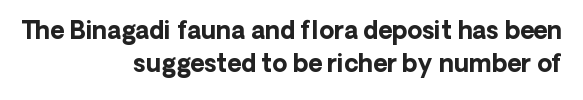
I'd describe the lettering as bold — thick and assertive. Layout note: lines flush right. The lettering holds an erect, upright posture throughout. Here the glyphs are tracked normally, forming tight word shapes. Bare-footed words on every line.
